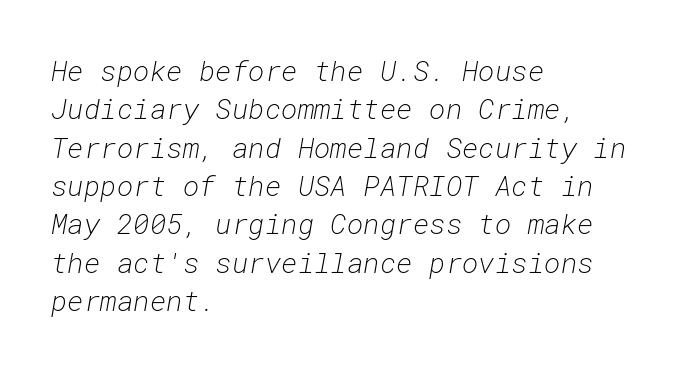
This sample has the even, mechanical cadence of fixed-width lettering. No heavy texture on the line: the type isn't bold. Is the letter spacing exaggerated? No — it looks like the ordinary default. A typesetter would mark this as italic. Horizontally, the lines are justified to the leading edge only.
